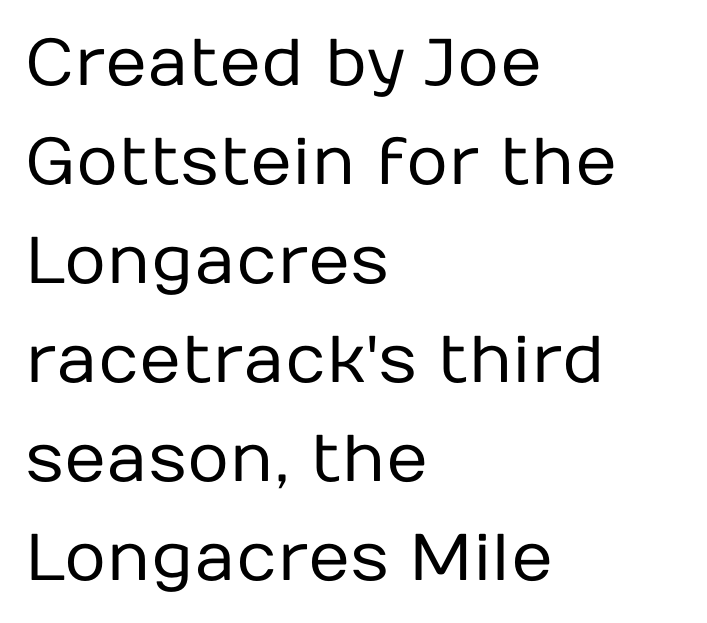
{"serif": "no", "italic": "no", "bold": "no", "weight": "regular", "width": "normal", "stroke_contrast": "low", "x_height": "medium", "monospaced": "no", "underline": "no", "align": "left", "line_spacing": "normal", "line_spacing_ratio": 1.5, "letter_spacing": "normal", "letter_spacing_em": 0.0, "glyph_px": 66}
